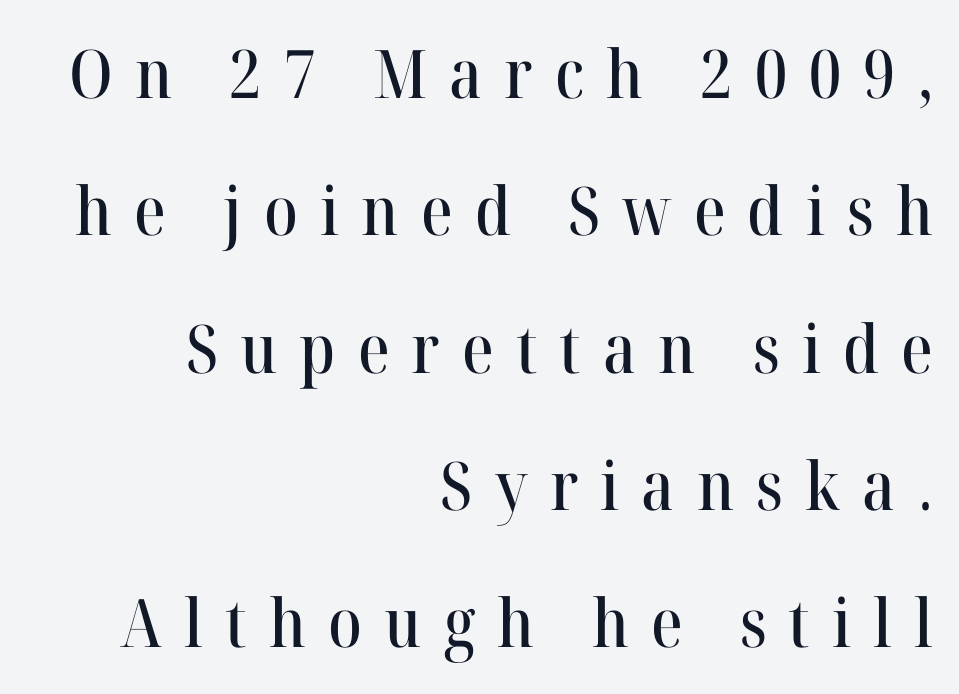
The image shows 67 px serif type, upright; set right-aligned, loose line spacing (2.05x), unusually wide letter spacing (+0.33 em), not underlined; high stroke contrast and a medium x-height.
